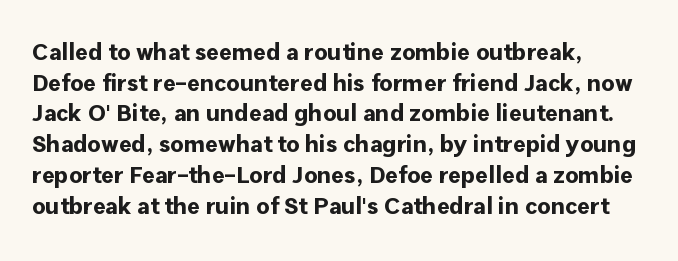
Summary of weight: heavy, a full bold. Tracking value appears to be zero — textbook default spacing. No italicization has been applied; the sample stays upright. The words here are not underlined. A normal amount of white space separates one row of letters from the next.
